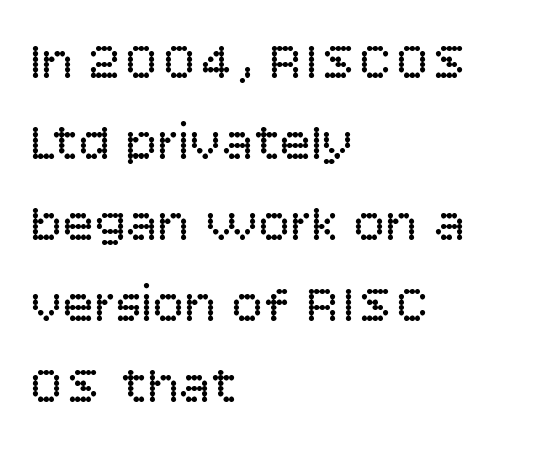
Q: Is the text bold? A: No.
Q: Is the text italic (slanted)? A: No, it is upright.
Q: Is the typeface a serif or a sans-serif typeface? A: Sans-serif.
Q: Is the text underlined? A: No.
Q: How is the paragraph aligned? A: Left-aligned.
Q: Is the spacing between letters normal or unusually wide? A: Normal.
Q: Is the spacing between lines tight, normal or loose? A: Normal.
Q: Width (condensed, normal, or wide)? A: Normal.
Q: Stroke contrast? A: Low.
Q: x-height? A: Large.
Q: Monospaced? A: No.
